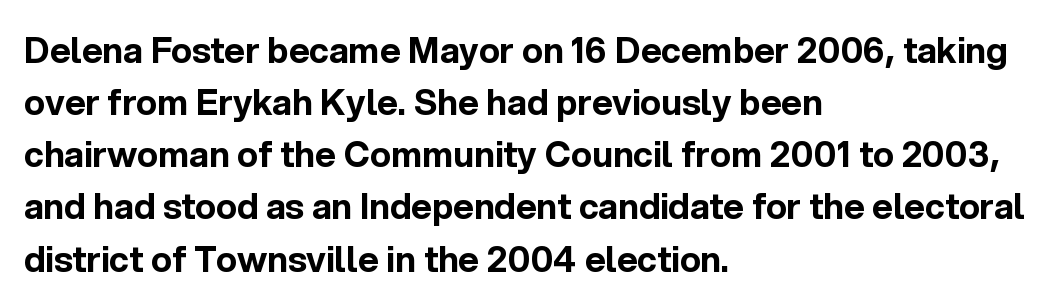
{"serif": "no", "italic": "no", "bold": "yes", "weight": "bold", "width": "normal", "x_height": "medium", "monospaced": "no", "underline": "no", "align": "left", "line_spacing": "normal", "line_spacing_ratio": 1.49, "letter_spacing": "normal", "letter_spacing_em": 0.0, "glyph_px": 35}
